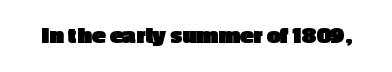
{"italic": "no", "bold": "yes", "underline": "no", "letter_spacing": "normal", "letter_spacing_em": 0.0, "glyph_px": 25}
